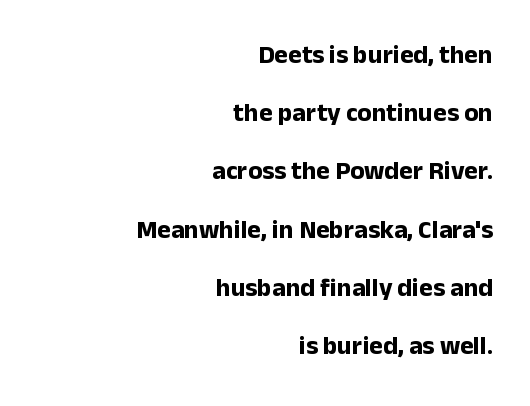
Each new line begins a long way beneath the previous one. Characters follow at the spacing the type designer built in. Caption: bold face, heavy strokes. Check under the words: just untouched page. Italic: no, the glyphs are upright roman. Line endings align vertically; line beginnings do not.
